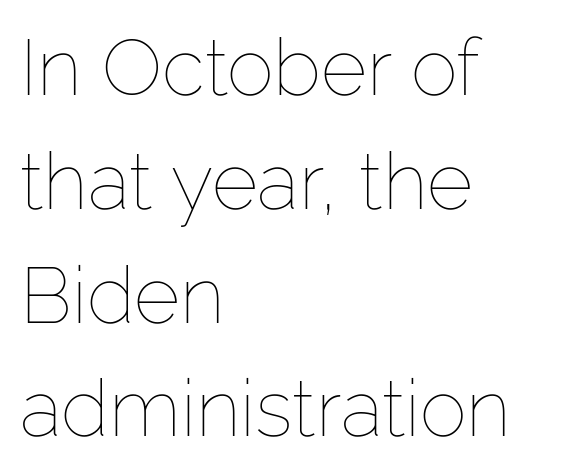
{"italic": "no", "bold": "no", "weight": "thin", "width": "normal", "stroke_contrast": "low", "x_height": "medium", "monospaced": "no", "underline": "no", "align": "left", "line_spacing": "normal", "line_spacing_ratio": 1.44, "letter_spacing": "normal", "letter_spacing_em": 0.0, "glyph_px": 79}
